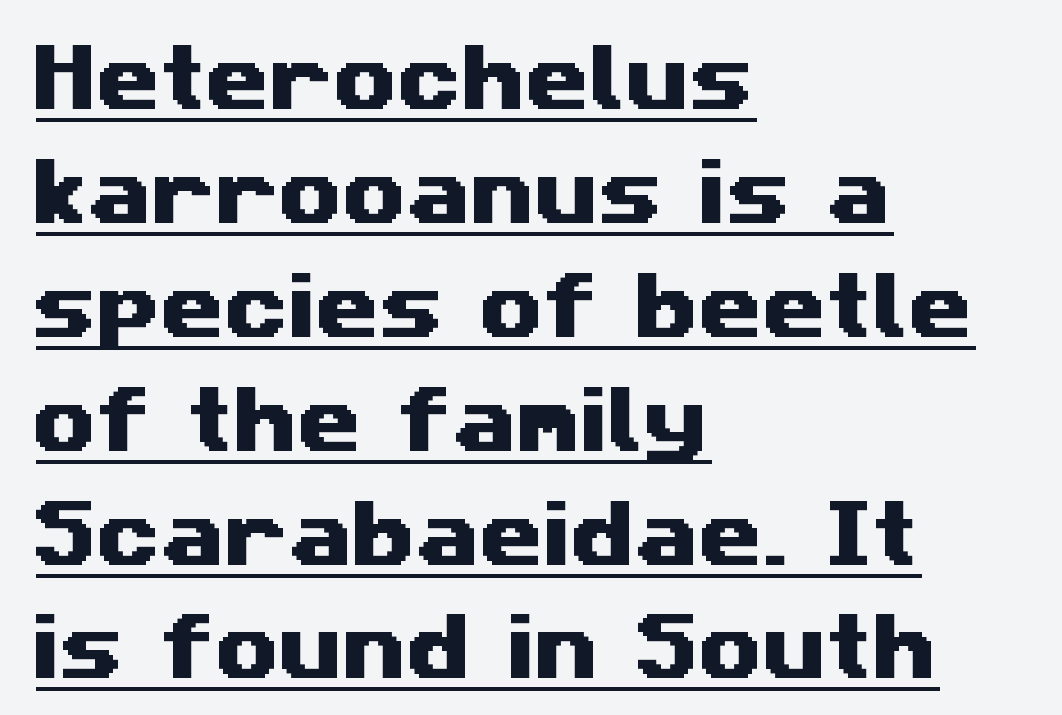
The image shows 73 px wide sans-serif type; set left-aligned, normal line spacing (1.56x), normal letter spacing, underlined; medium stroke contrast and a medium x-height.
